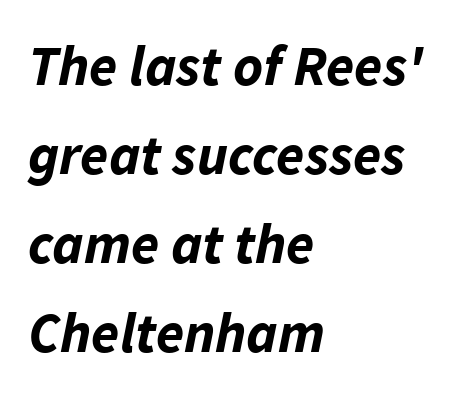
The image shows 57 px bold type, italic (leaning right); set left-aligned, normal line spacing (1.56x), normal letter spacing, not underlined; low stroke contrast and a medium x-height.
